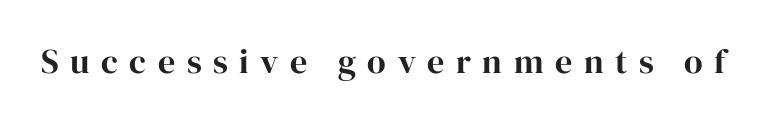
Nope, not italic — everything's standing straight. Anything drawn beneath the words? Only blank space. Stroke terminals: seriffed. You could not count columns in this text — the font is proportionally spaced. The gaps between neighbouring characters are conspicuously large.
